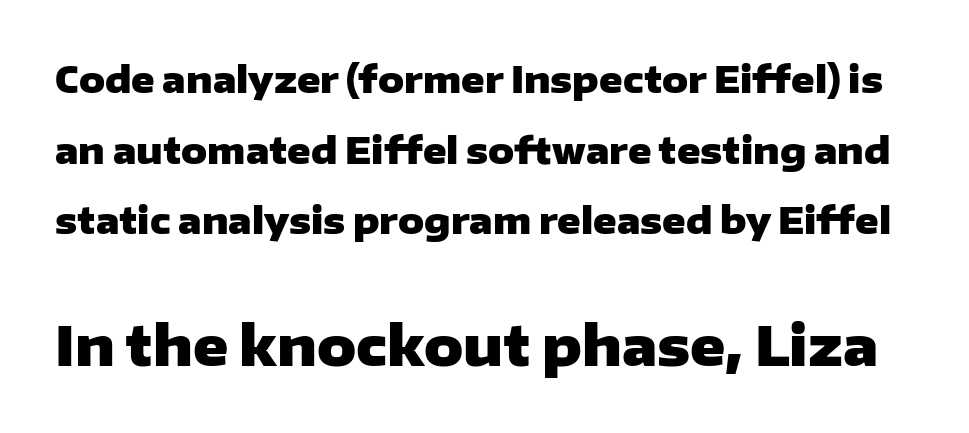
{"serif": "no", "italic": "no", "bold": "yes", "weight": "heavy", "width": "wide", "stroke_contrast": "low", "x_height": "medium", "monospaced": "no", "underline": "no", "line_spacing": "loose", "line_spacing_ratio": 1.96, "letter_spacing": "normal", "letter_spacing_em": 0.0, "larger_block": "second", "size_ratio": 1.5, "glyph_px": 54}
